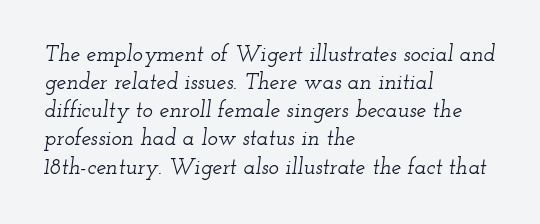
Q: Is the text italic (slanted)? A: Yes, it leans right by about 12 degrees.
Q: Is the text underlined? A: No.
Q: How is the paragraph aligned? A: Left-aligned.
Q: Is the spacing between letters normal or unusually wide? A: Normal.
Q: Is the spacing between lines tight, normal or loose? A: Normal.
